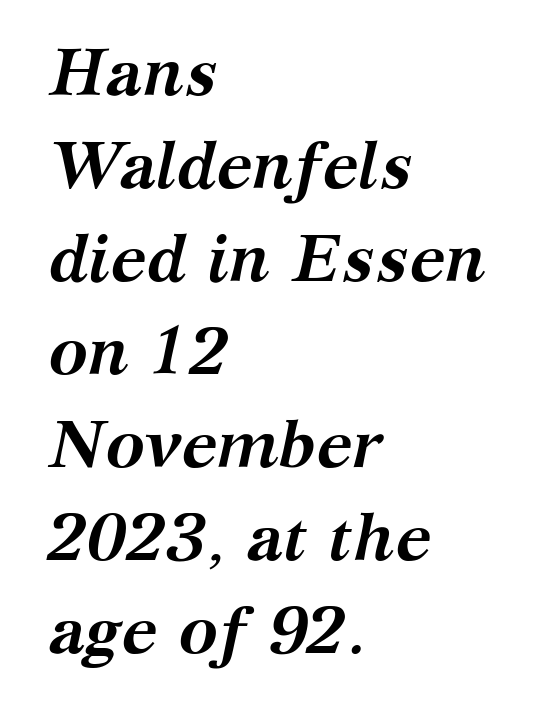
The image shows 66 px semibold serif type, italic (leaning right); set left-aligned, normal line spacing (1.41x), normal letter spacing, not underlined; medium stroke contrast and a medium x-height.
